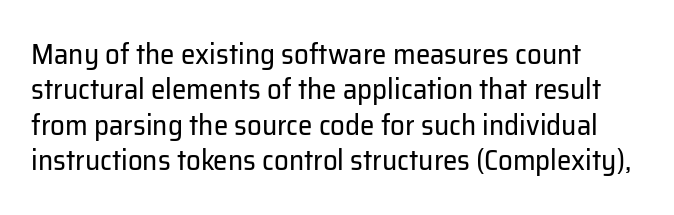
{"serif": "no", "italic": "no", "bold": "no", "weight": "regular", "width": "normal", "stroke_contrast": "low", "x_height": "medium", "monospaced": "no", "underline": "no", "align": "left", "line_spacing_ratio": 1.22, "letter_spacing": "normal", "letter_spacing_em": 0.0, "glyph_px": 29}
